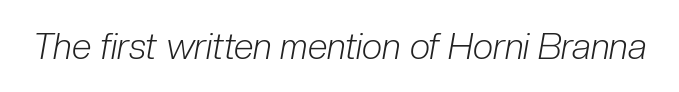
Unmarked baselines from the first word to the last. Posture: slanted. These glyphs show unthickened strokes, regular width or finer. Between one letter and the next there's only the usual sliver of space. Each letter keeps its own natural width here, so spacing adapts to shape.
